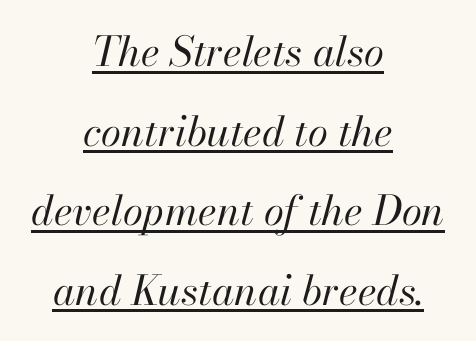
The image shows 41 px regular-weight type, italic (leaning right); set centered, loose line spacing (1.94x), normal letter spacing, underlined; high stroke contrast and a small x-height.
